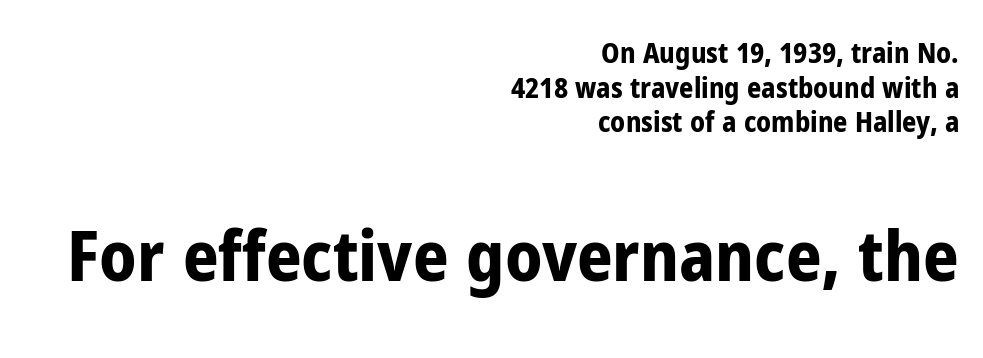
Q: Is the text bold? A: Yes.
Q: Is the text italic (slanted)? A: No, it is upright.
Q: Is the typeface a serif or a sans-serif typeface? A: Sans-serif.
Q: Is the text underlined? A: No.
Q: How is the paragraph aligned? A: Right-aligned.
Q: Is the spacing between letters normal or unusually wide? A: Normal.
Q: Which block of text is set in a larger size, the first (top) or the second (bottom)? A: The second (bottom) one.
Q: Width (condensed, normal, or wide)? A: Condensed.
Q: Stroke contrast? A: Low.
Q: x-height? A: Medium.
Q: Monospaced? A: No.
